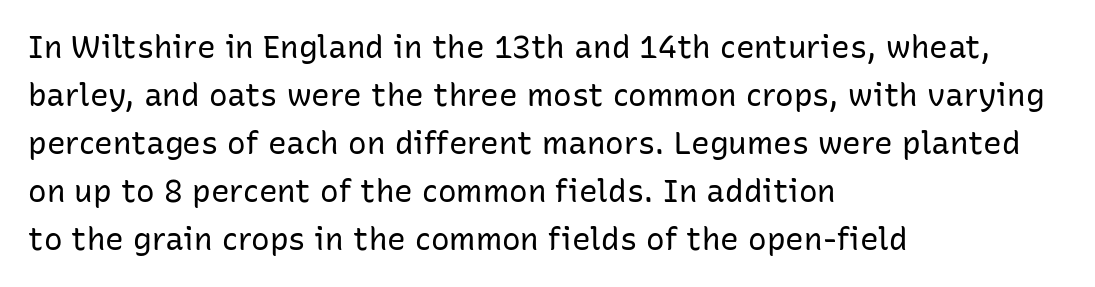
{"serif": "no", "italic": "no", "bold": "no", "weight": "regular", "width": "normal", "stroke_contrast": "low", "x_height": "medium", "monospaced": "no", "underline": "no", "align": "left", "line_spacing": "normal", "line_spacing_ratio": 1.55, "letter_spacing": "normal", "letter_spacing_em": 0.0, "glyph_px": 31}
